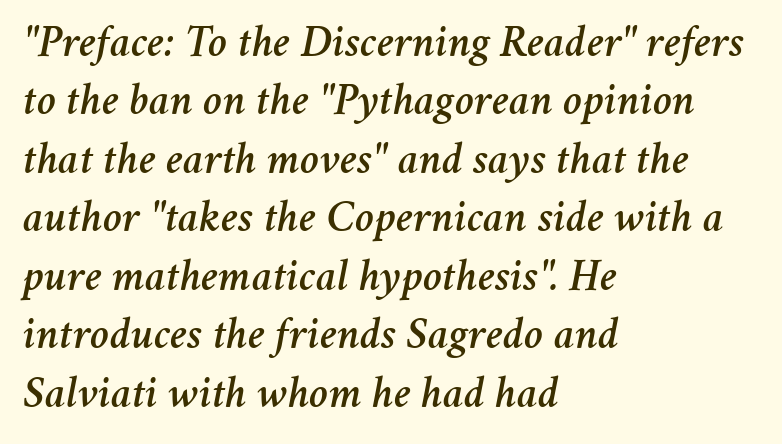
The image shows 46 px text type, italic (leaning right); set left-aligned, normal line spacing (1.27x), normal letter spacing, not underlined; medium stroke contrast and a medium x-height.
